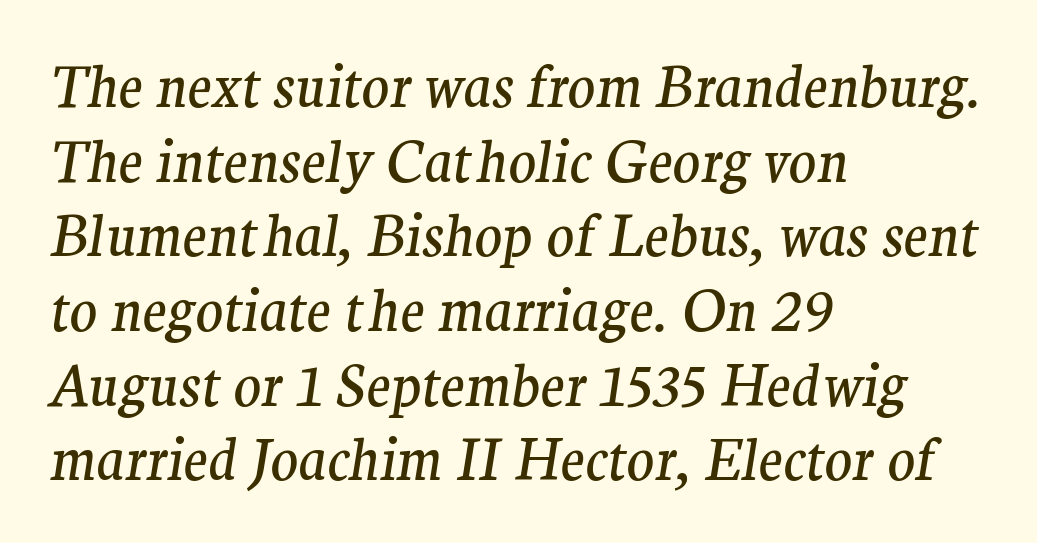
Weight: not bold — regular or lighter. Here the designer chose a conventional face with non-uniform glyph widths. Type style note: has serifs. The string is rendered with underlining switched off.
